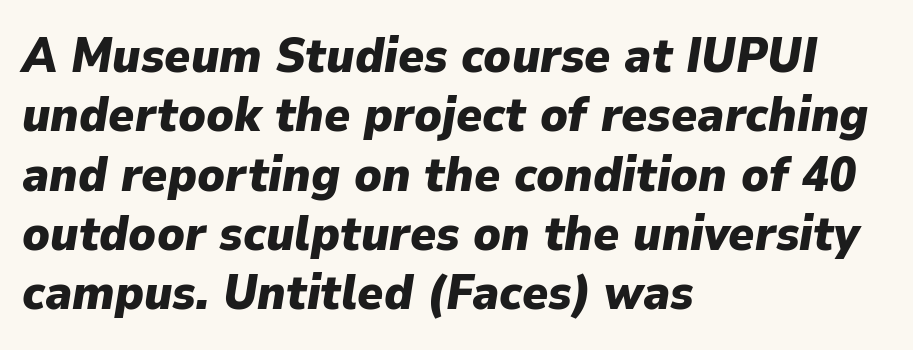
The image shows 49 px heavy type, italic (leaning right); set left-aligned, line spacing 1.21x, normal letter spacing, not underlined; low stroke contrast and a medium x-height.
